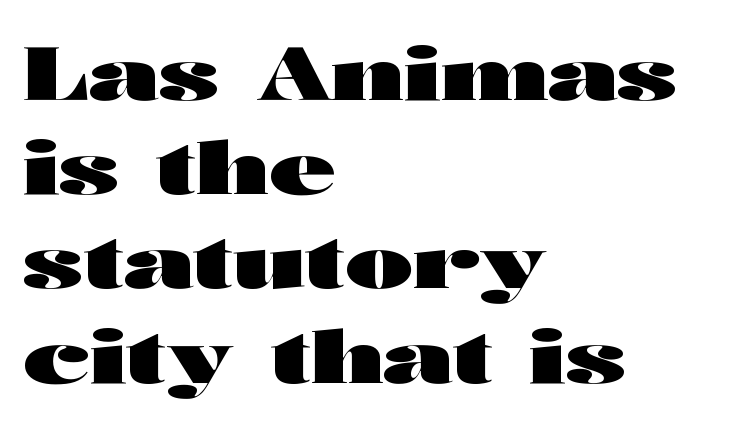
Evenly set lines give the paragraph a standard silhouette. No extra tracking has been applied to these lines. Horizontally, the lines are justified to the leading edge only. Upright lettering throughout. Spacing verdict: proportional, widths tailored to each character. Has an underline been added? It has not.
